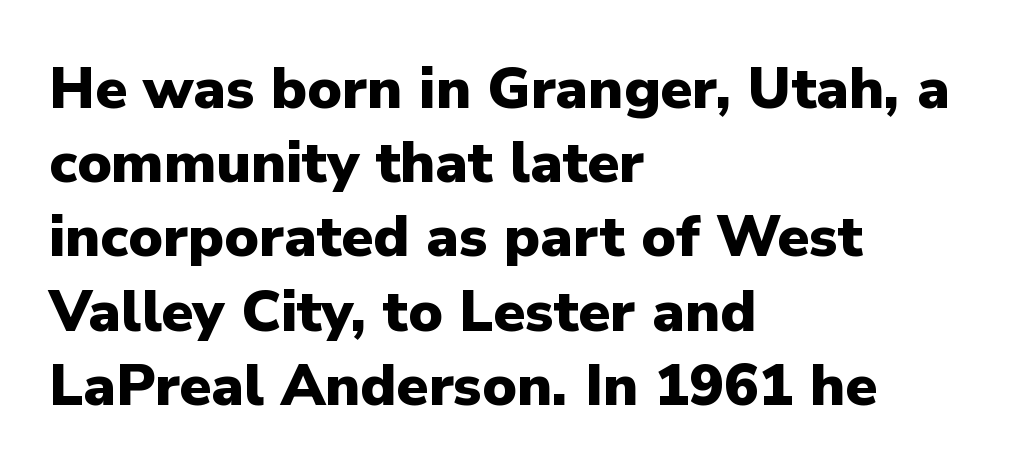
{"serif": "no", "italic": "no", "bold": "yes", "weight": "heavy", "width": "normal", "stroke_contrast": "low", "x_height": "medium", "monospaced": "no", "underline": "no", "align": "left", "line_spacing": "normal", "line_spacing_ratio": 1.28, "letter_spacing": "normal", "letter_spacing_em": 0.0, "glyph_px": 58}
